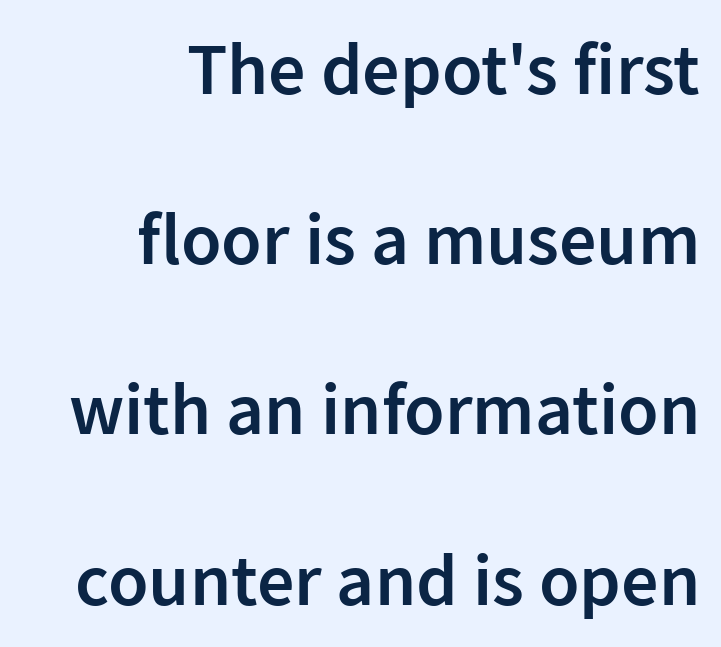
The image shows 74 px semibold sans-serif type, upright; set right-aligned, loose line spacing (2.3x), normal letter spacing, not underlined; low stroke contrast and a medium x-height.
